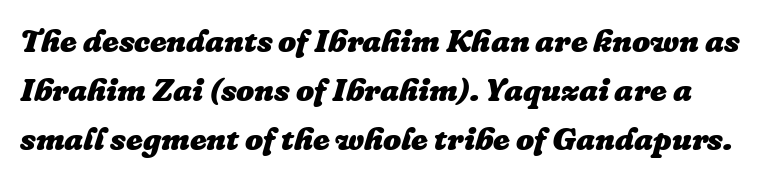
The image shows 32 px heavy type, italic (leaning right); set normal line spacing (1.53x), normal letter spacing, not underlined; low stroke contrast and a medium x-height.
